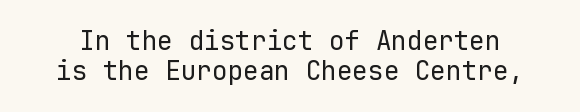
Type without underlining. The line texture is even and compact thanks to regular tracking. Unbolded letterforms with no extra heft. Nope, not italic — everything's standing straight.
